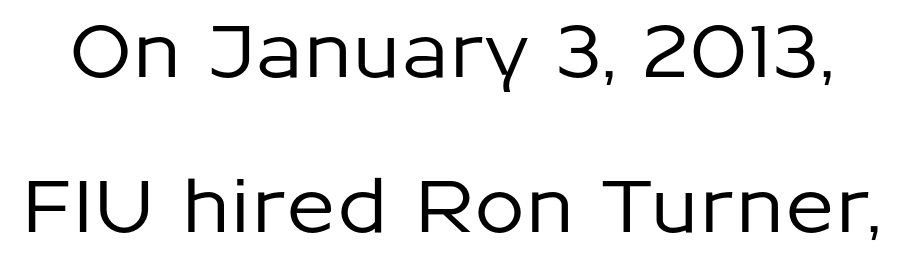
The image shows 73 px sans-serif type, upright; set loose line spacing (2.13x), normal letter spacing, not underlined; low stroke contrast and a medium x-height.
